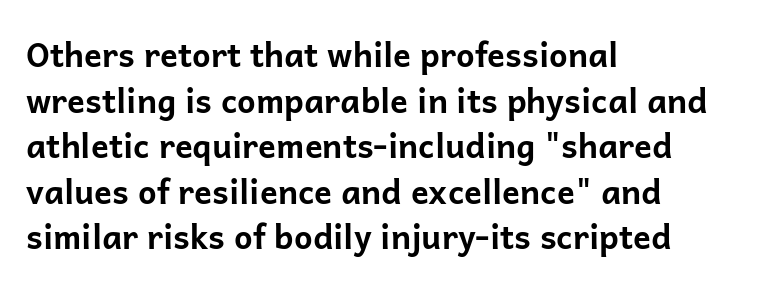
The words here are not underlined. A typesetter would call this leading conventional body-copy spacing. The letters stand straight up with perfectly vertical stems. Grotesque or geometric, the face here clearly has no serifs. Summary of weight: heavy, a full bold. Between one letter and the next there's only the usual sliver of space.
